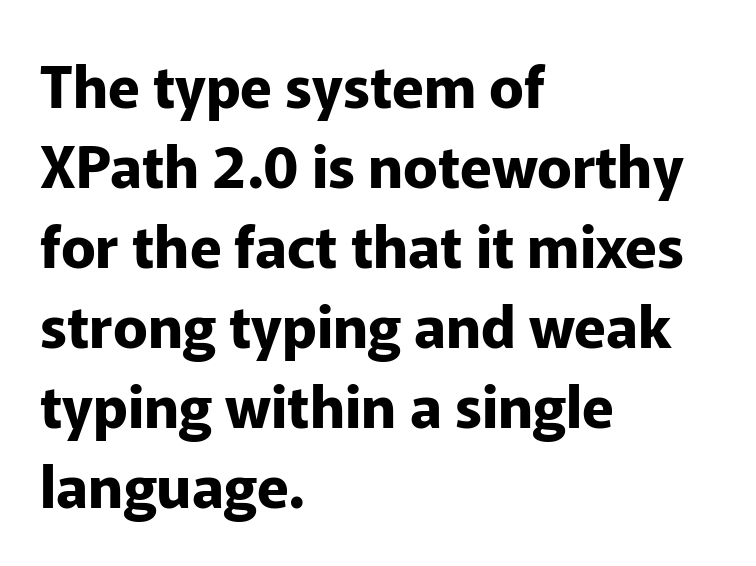
{"serif": "no", "italic": "no", "bold": "yes", "weight": "bold", "width": "normal", "stroke_contrast": "low", "x_height": "medium", "monospaced": "no", "underline": "no", "align": "left", "line_spacing": "normal", "line_spacing_ratio": 1.38, "letter_spacing": "normal", "letter_spacing_em": 0.0, "glyph_px": 58}
